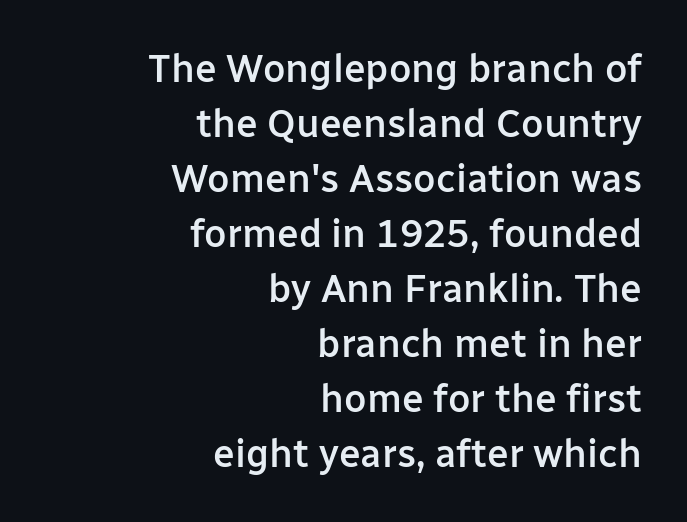
Evenly set lines give the paragraph a standard silhouette. Upright lettering throughout. The passage shown is typed in a proportional face where columns would drift. What stands out about the letter spacing? Nothing — it is the standard amount. The gap between lines stays unmarked. The text block is weighted toward the right margin, trailing off unevenly leftward.
